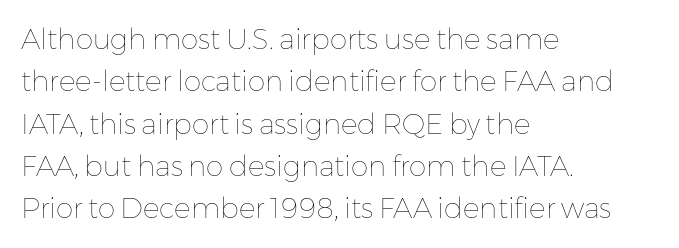
Q: Is the text bold? A: No.
Q: Is the text italic (slanted)? A: No, it is upright.
Q: Is the text underlined? A: No.
Q: How is the paragraph aligned? A: Left-aligned.
Q: Is the spacing between letters normal or unusually wide? A: Normal.
Q: Is the spacing between lines tight, normal or loose? A: Normal.
Q: Width (condensed, normal, or wide)? A: Normal.
Q: Stroke contrast? A: Low.
Q: x-height? A: Medium.
Q: Monospaced? A: No.
